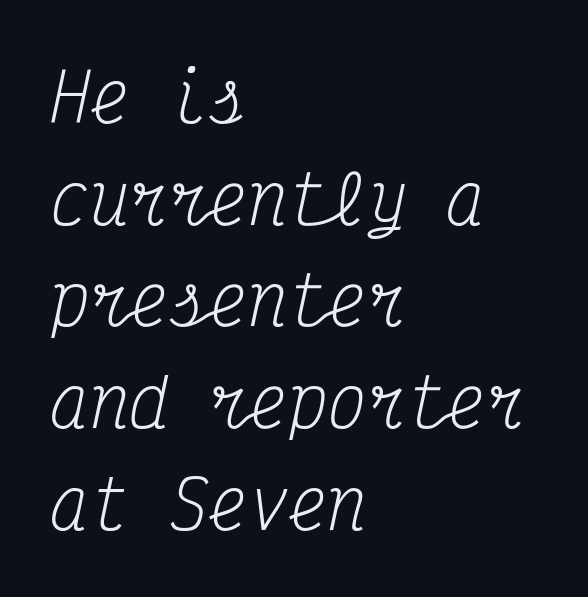
{"serif": "yes", "italic": "yes", "lean": "right", "slant_degrees": 12, "bold": "no", "weight": "regular", "width": "condensed", "stroke_contrast": "medium", "x_height": "medium", "monospaced": "yes", "underline": "no", "align": "left", "line_spacing": "normal", "line_spacing_ratio": 1.54, "letter_spacing": "normal", "letter_spacing_em": 0.0, "glyph_px": 66}
